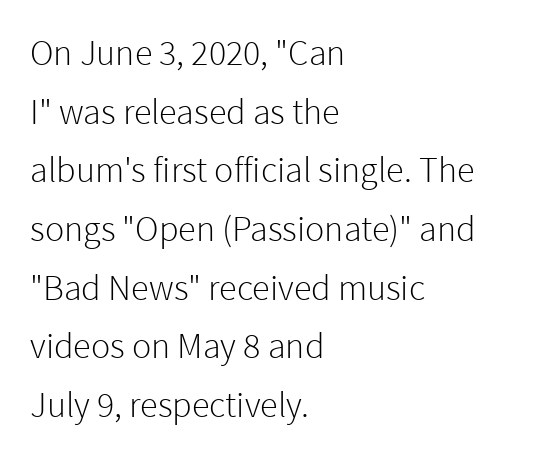
Characters remain perfectly vertical along every line. Only glyphs here, with clear space below each row. Stem width sits at or under what a default text font uses. Character widths vary here, with narrow letters taking less room than wide ones. The rendering uses a moderate line-height, typical for paragraphs.
